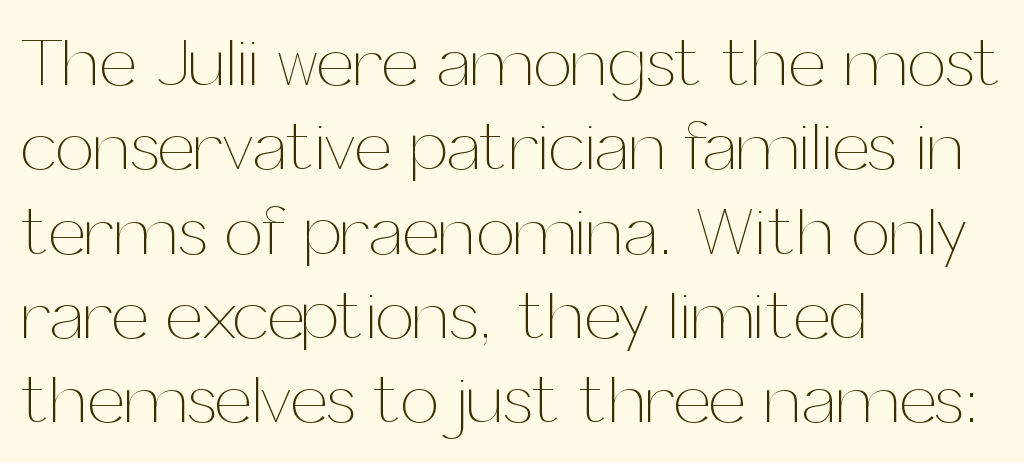
The font sits on the lighter half of the weight spectrum, regular included. This rendering features lettering with no underline. The rendering uses natural spacing where letterforms have individual widths. The gaps between neighbouring characters are ordinary and unremarkable. Horizontally, the lines are justified to the leading edge only. A typesetter would mark this as roman, not italic.
